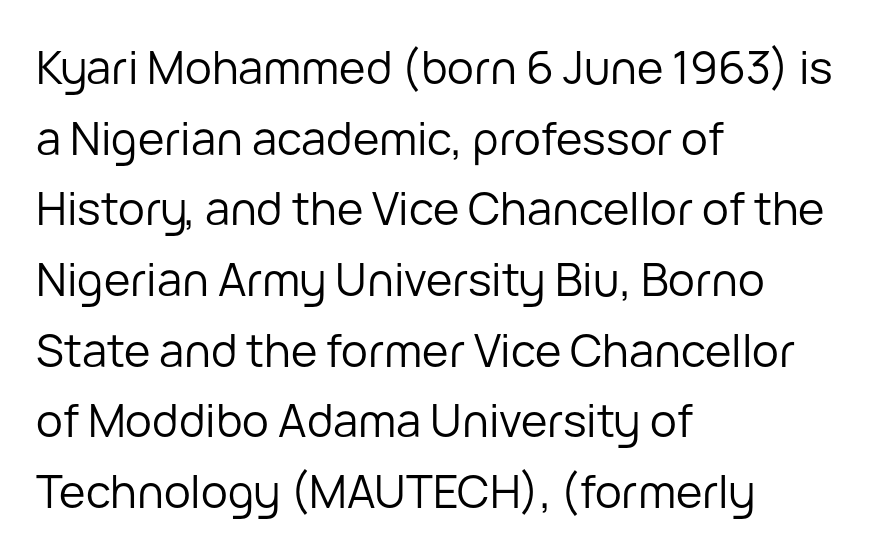
Q: Is the text bold? A: No.
Q: Is the text italic (slanted)? A: No, it is upright.
Q: Is the typeface a serif or a sans-serif typeface? A: Sans-serif.
Q: Is the text underlined? A: No.
Q: How is the paragraph aligned? A: Left-aligned.
Q: Is the spacing between letters normal or unusually wide? A: Normal.
Q: Is the spacing between lines tight, normal or loose? A: Normal.
Q: Width (condensed, normal, or wide)? A: Normal.
Q: Stroke contrast? A: Low.
Q: x-height? A: Medium.
Q: Monospaced? A: No.
